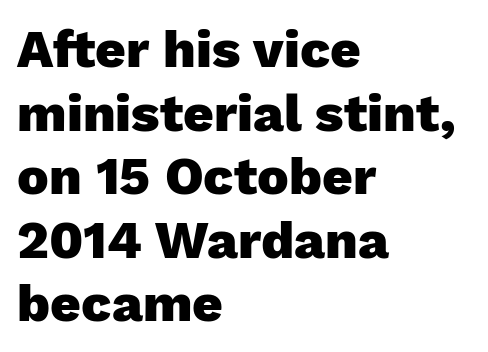
{"serif": "no", "italic": "no", "bold": "yes", "weight": "heavy", "width": "normal", "stroke_contrast": "low", "x_height": "medium", "monospaced": "no", "underline": "no", "align": "left", "line_spacing_ratio": 1.2, "letter_spacing": "normal", "letter_spacing_em": 0.0, "glyph_px": 53}
